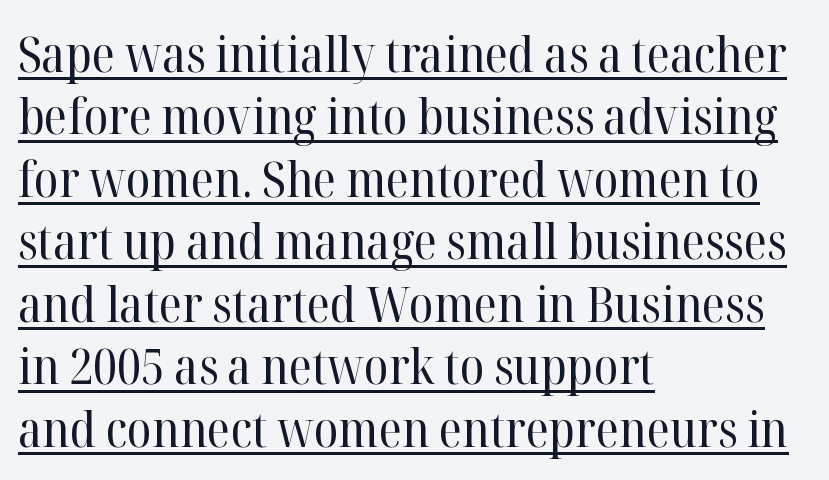
{"serif": "yes", "italic": "no", "bold": "no", "weight": "regular", "width": "normal", "stroke_contrast": "high", "x_height": "medium", "monospaced": "no", "underline": "yes", "align": "left", "line_spacing": "normal", "line_spacing_ratio": 1.25, "letter_spacing": "normal", "letter_spacing_em": 0.0, "glyph_px": 50}
